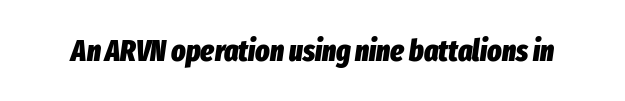
The image shows 30 px heavy, condensed type, italic (leaning right); set normal letter spacing, not underlined; low stroke contrast and a medium x-height.
